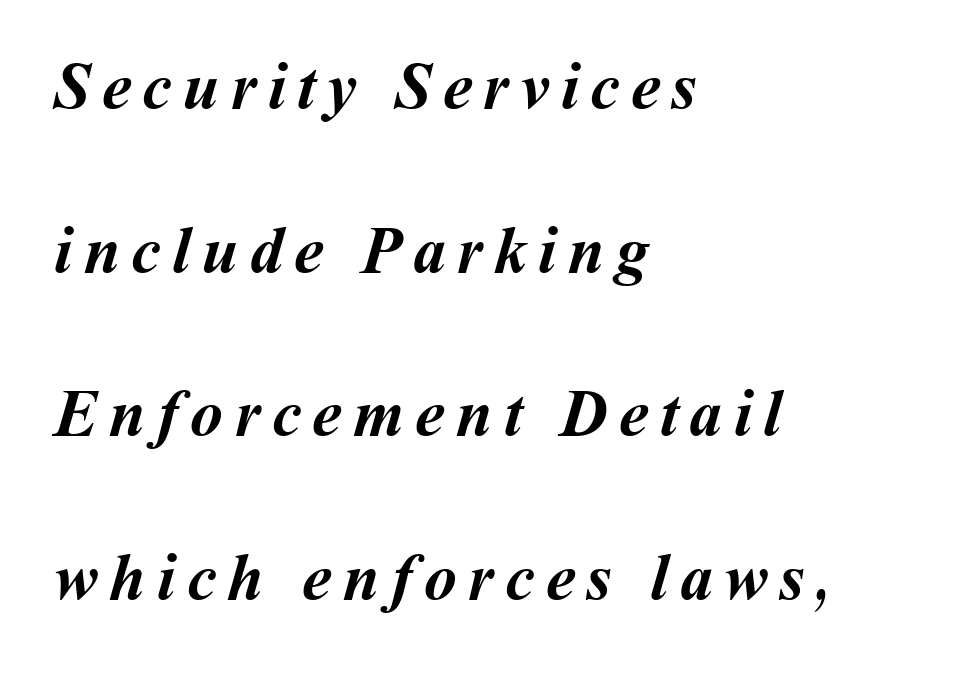
The image shows 66 px semibold type; set left-aligned, loose line spacing (2.48x), not underlined; medium stroke contrast and a medium x-height.
